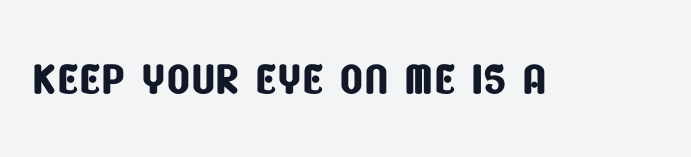
{"serif": "no", "width": "condensed", "stroke_contrast": "low", "x_height": "large", "monospaced": "no", "underline": "no", "letter_spacing": "normal", "letter_spacing_em": 0.0, "glyph_px": 62}
